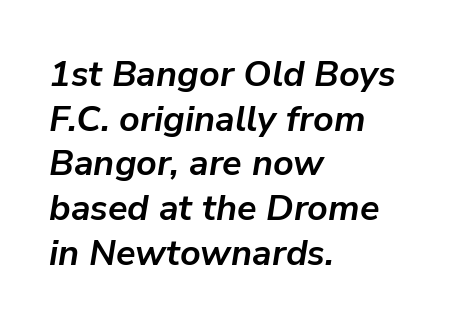
{"italic": "yes", "lean": "right", "slant_degrees": 9, "bold": "yes", "weight": "semibold", "width": "normal", "stroke_contrast": "low", "x_height": "medium", "monospaced": "no", "underline": "no", "align": "left", "line_spacing_ratio": 1.24, "letter_spacing": "normal", "letter_spacing_em": 0.0, "glyph_px": 36}
